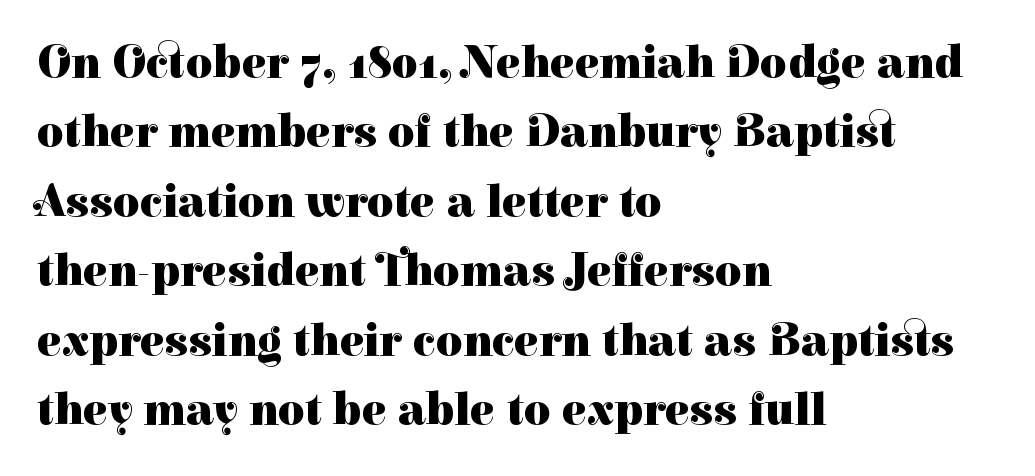
{"serif": "yes", "italic": "no", "bold": "yes", "weight": "heavy", "width": "normal", "stroke_contrast": "high", "x_height": "medium", "monospaced": "no", "underline": "no", "align": "left", "line_spacing": "normal", "line_spacing_ratio": 1.51, "letter_spacing": "normal", "letter_spacing_em": 0.0, "glyph_px": 46}
